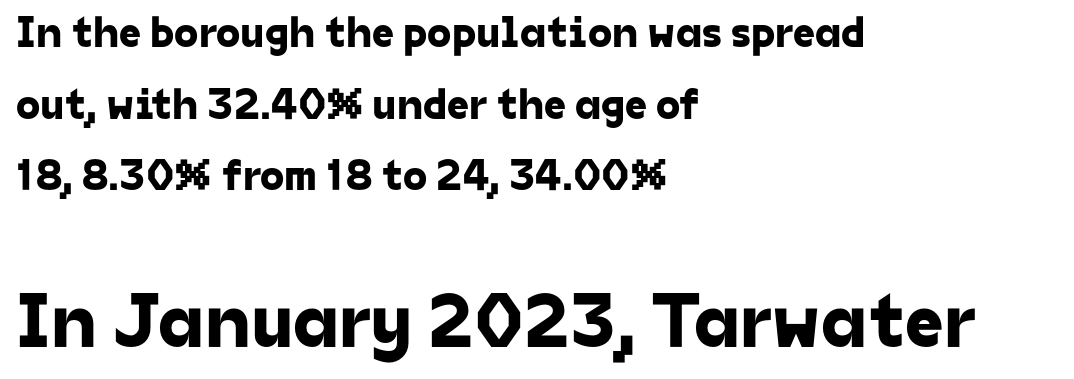
Q: Is the typeface a serif or a sans-serif typeface? A: Sans-serif.
Q: Is the text underlined? A: No.
Q: How is the paragraph aligned? A: Left-aligned.
Q: Is the spacing between letters normal or unusually wide? A: Normal.
Q: Is the spacing between lines tight, normal or loose? A: Normal.
Q: Which block of text is set in a larger size, the first (top) or the second (bottom)? A: The second (bottom) one.
Q: Width (condensed, normal, or wide)? A: Normal.
Q: Stroke contrast? A: Low.
Q: x-height? A: Medium.
Q: Monospaced? A: No.
